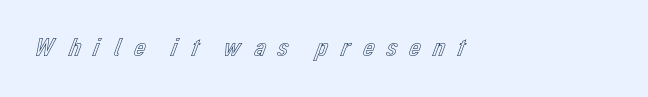
The image shows 26 px text type; set left-aligned, unusually wide letter spacing (+0.35 em), not underlined.
